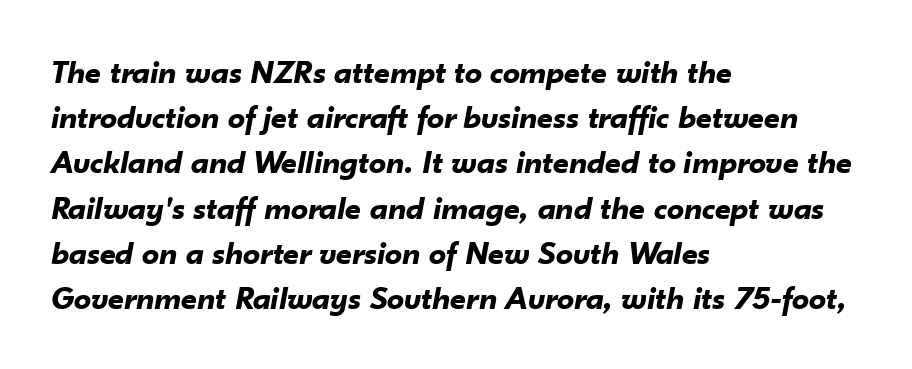
Do the characters align in a grid? No, the font is proportional. The block of text has a typical density, with ordinary space between rows. One-word summary of the alignment: left. There is no visible air inserted between adjacent glyphs.
